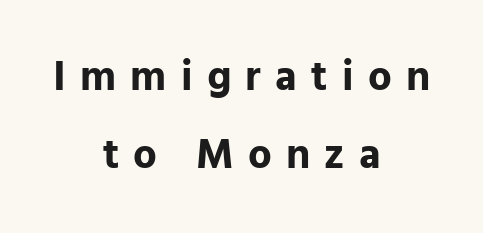
The image shows 42 px bold sans-serif type, upright; set centered, line spacing 1.85x, unusually wide letter spacing (+0.34 em), not underlined; low stroke contrast and a medium x-height.
